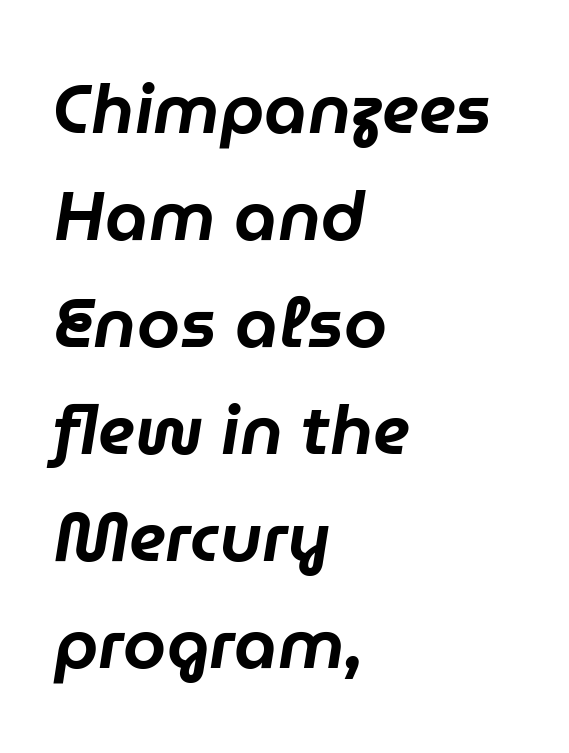
The letters are slanted; this is an italic face. Honestly, the row spacing looks completely unremarkable. Standard letterfit; no display-style spreading of the glyphs. Left-aligned paragraph, ragged on the right.
